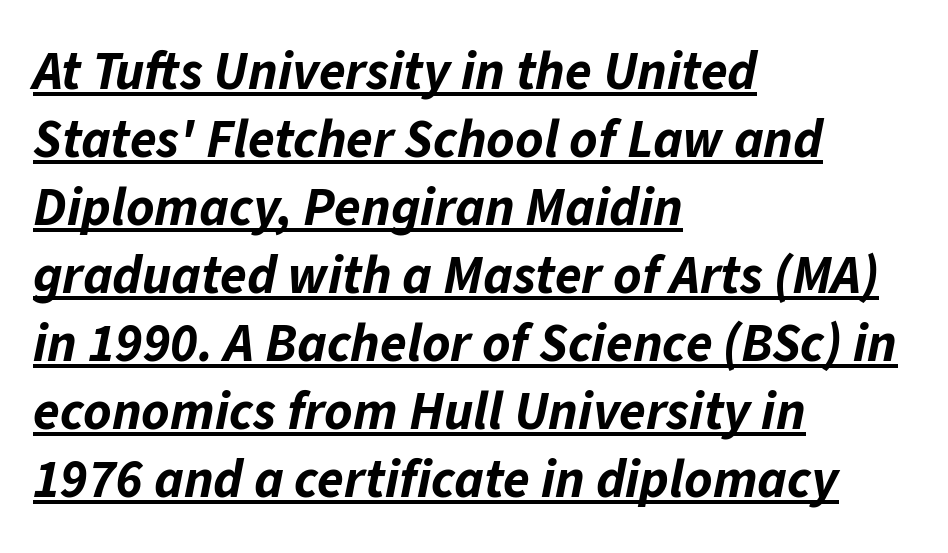
Q: Is the text bold? A: Yes.
Q: Is the text italic (slanted)? A: Yes, it leans right by about 11 degrees.
Q: Is the text underlined? A: Yes.
Q: How is the paragraph aligned? A: Left-aligned.
Q: Is the spacing between letters normal or unusually wide? A: Normal.
Q: Is the spacing between lines tight, normal or loose? A: Normal.
Q: Width (condensed, normal, or wide)? A: Normal.
Q: Stroke contrast? A: Low.
Q: x-height? A: Medium.
Q: Monospaced? A: No.
